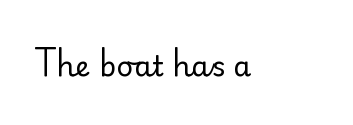
The image shows 29 px regular-weight sans-serif type, upright; set normal letter spacing, not underlined; low stroke contrast and a small x-height.
